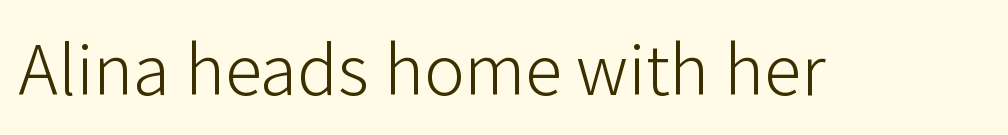
Character widths vary here, with narrow letters taking less room than wide ones. The string is rendered with underlining switched off. The font family rendered here belongs to the sans-serif group. Nothing unusual about the tracking: characters are spaced as the font intends. Counters stay open thanks to moderate or lighter strokes.
